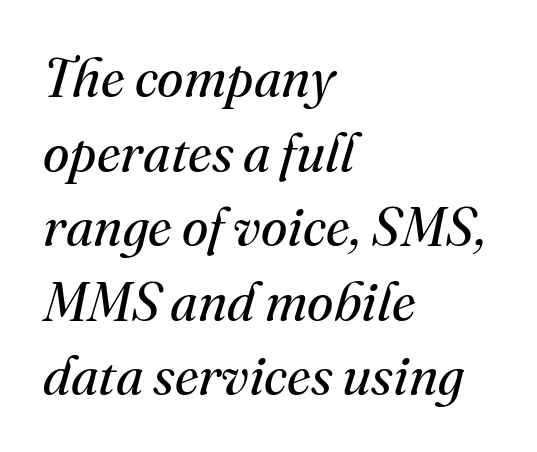
Varying glyph widths throughout — classic text-font behaviour. The passage shown leans; its letterforms are oblique. A normal amount of white space separates one row of letters from the next. Nothing heavy about these letters — not bold at all.
